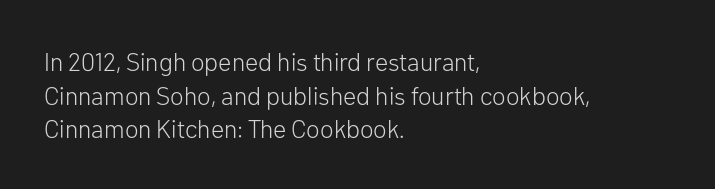
The image shows 25 px text type, upright; set left-aligned, normal line spacing (1.35x), normal letter spacing, not underlined.
